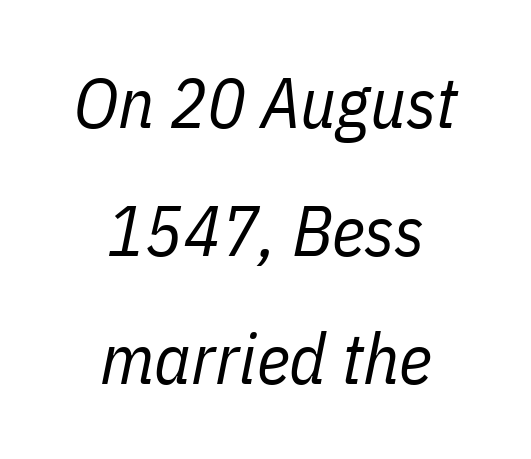
Q: Is the text bold? A: No.
Q: Is the text italic (slanted)? A: Yes, it leans right by about 11 degrees.
Q: Is the text underlined? A: No.
Q: How is the paragraph aligned? A: Centered.
Q: Is the spacing between letters normal or unusually wide? A: Normal.
Q: Width (condensed, normal, or wide)? A: Condensed.
Q: Stroke contrast? A: Low.
Q: x-height? A: Medium.
Q: Monospaced? A: No.
